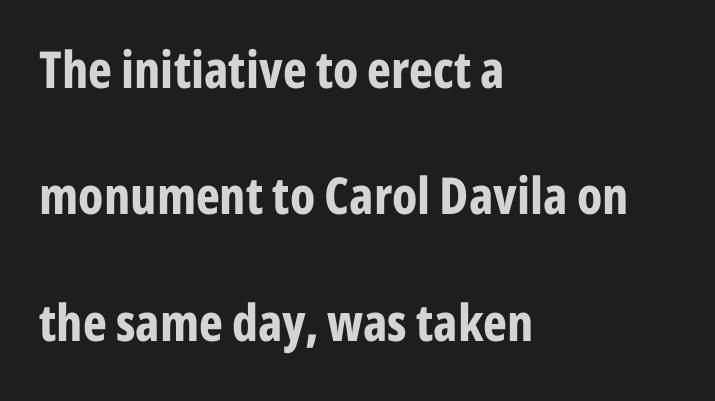
The letters advance in unequal steps, a hallmark of proportional type. Line beginnings align vertically; line endings do not. Every character sits straight up, as roman type does. I'd call this a sans setting — the letters go barefoot. The strokes are fattened all the way to bold. Inter-character spacing is left at the font's built-in metrics.
